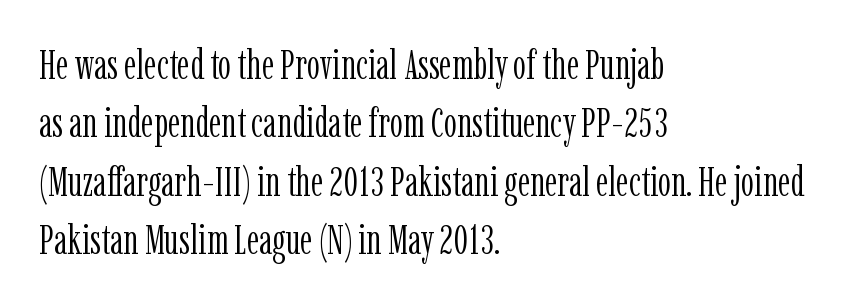
{"serif": "yes", "italic": "no", "bold": "no", "weight": "light", "width": "condensed", "stroke_contrast": "low", "x_height": "medium", "monospaced": "no", "underline": "no", "align": "left", "line_spacing": "normal", "line_spacing_ratio": 1.39, "letter_spacing": "normal", "letter_spacing_em": 0.0, "glyph_px": 42}
